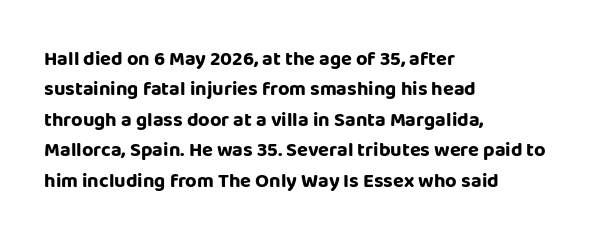
The image shows 20 px bold type, upright; set left-aligned, normal line spacing (1.52x), normal letter spacing, not underlined.
